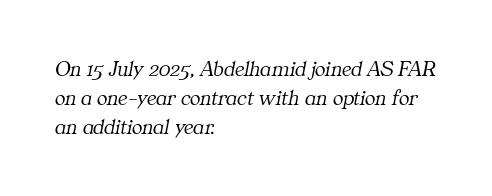
Q: Is the text bold? A: No.
Q: Is the text italic (slanted)? A: Yes, it leans right by about 11 degrees.
Q: Is the text underlined? A: No.
Q: How is the paragraph aligned? A: Left-aligned.
Q: Is the spacing between letters normal or unusually wide? A: Normal.
Q: Is the spacing between lines tight, normal or loose? A: Normal.
